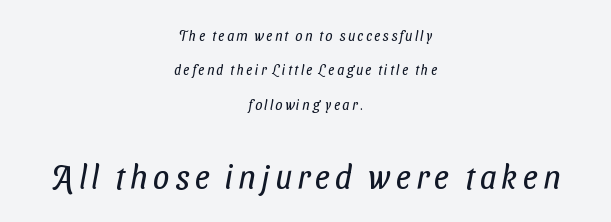
The following chunk of copy outweighs the initial chunk in type size. A typesetter would call this proportional, since set widths differ per character. A typesetter would call this leading open, well beyond the default. Classification — sans serif.
